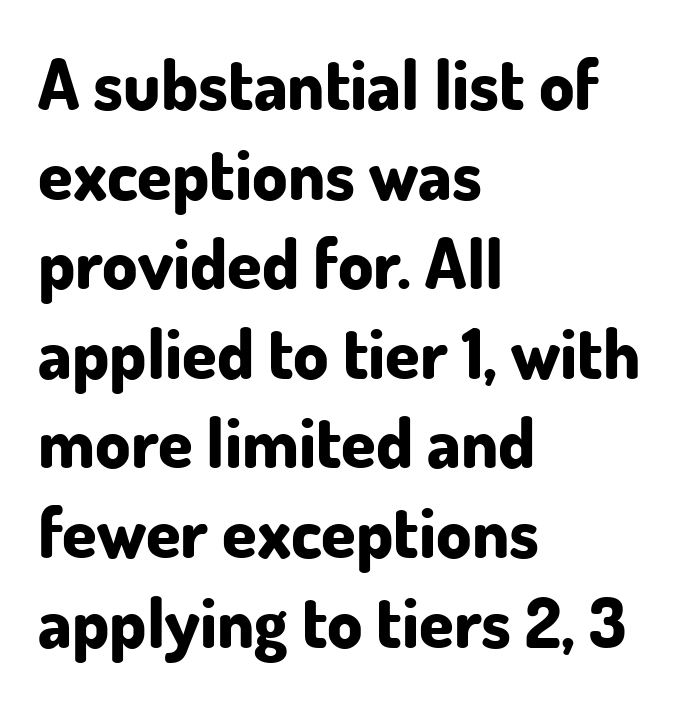
{"serif": "no", "italic": "no", "bold": "yes", "weight": "bold", "width": "normal", "stroke_contrast": "low", "x_height": "small", "monospaced": "no", "underline": "no", "align": "left", "line_spacing": "normal", "line_spacing_ratio": 1.28, "letter_spacing": "normal", "letter_spacing_em": 0.0, "glyph_px": 70}
